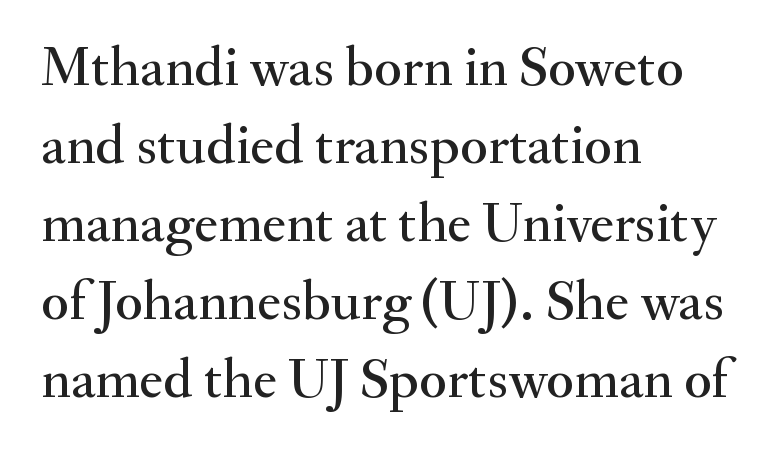
The image shows 57 px serif type, upright; set left-aligned, normal line spacing (1.37x), normal letter spacing, not underlined; medium stroke contrast and a small x-height.
